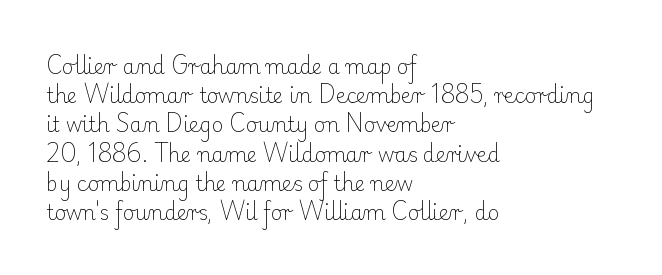
{"italic": "no", "bold": "no", "underline": "no", "align": "left", "line_spacing": "normal", "line_spacing_ratio": 1.46, "letter_spacing": "normal", "letter_spacing_em": 0.0, "glyph_px": 20}
